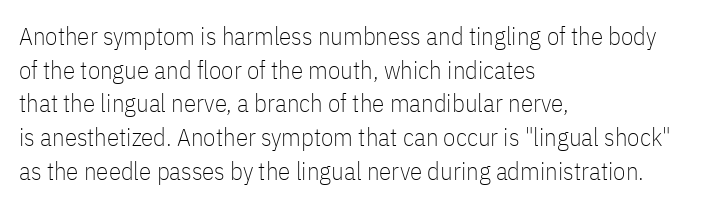
Honestly, there is no underline to notice here at all. When letters stand straight like this, we call the style roman or upright. The passage shown stacks its lines at a standard gap. Horizontal alignment here is leftward, the default for most running prose. Ink coverage per letter is moderate at most.
